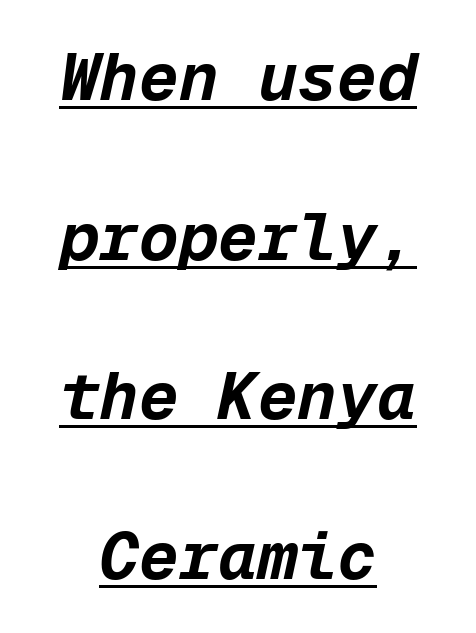
{"italic": "yes", "lean": "right", "slant_degrees": 12, "bold": "yes", "weight": "bold", "width": "normal", "stroke_contrast": "low", "x_height": "medium", "monospaced": "yes", "underline": "yes", "align": "center", "line_spacing": "loose", "line_spacing_ratio": 2.42, "letter_spacing": "normal", "letter_spacing_em": 0.0, "glyph_px": 66}
